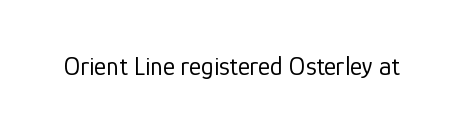
The image shows 26 px text type, upright; set normal letter spacing, not underlined.
